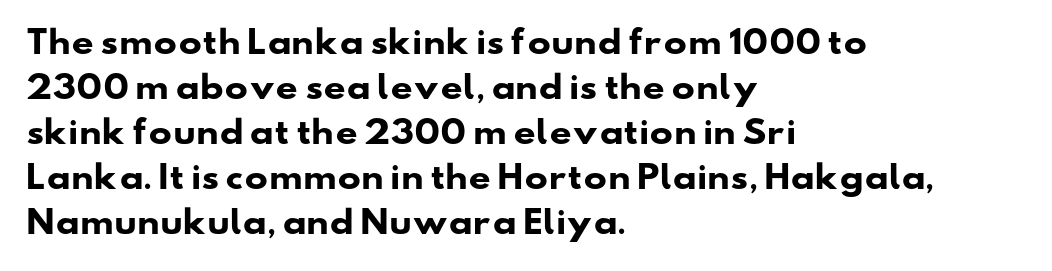
These lines sit exactly where default settings would place them. Weight check: bold — yes, fully. Nobody drew a line under any word here. The letters sit at their default tracking, neither squeezed nor spread. Type style note: lacks serifs. Each line starts at the same left margin while the right side varies.
